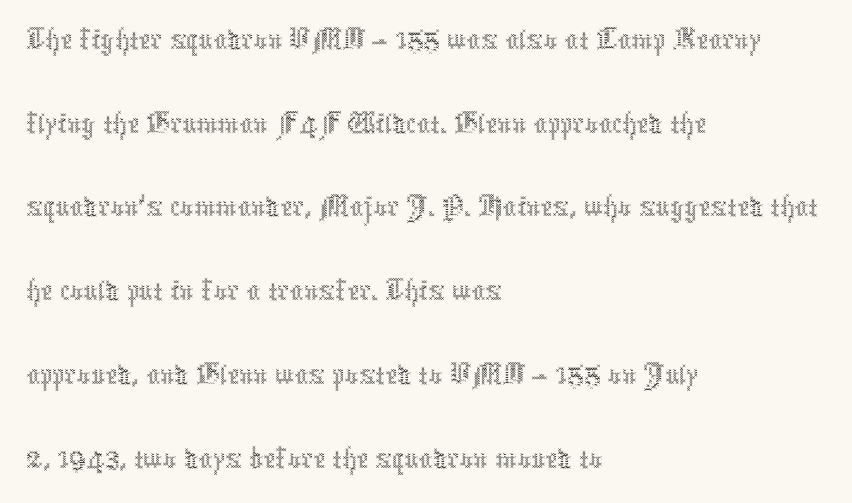
{"italic": "no", "bold": "no", "weight": "thin", "width": "condensed", "x_height": "medium", "monospaced": "no", "underline": "no", "align": "left", "line_spacing": "normal", "line_spacing_ratio": 1.25, "letter_spacing": "normal", "letter_spacing_em": 0.0, "glyph_px": 67}
